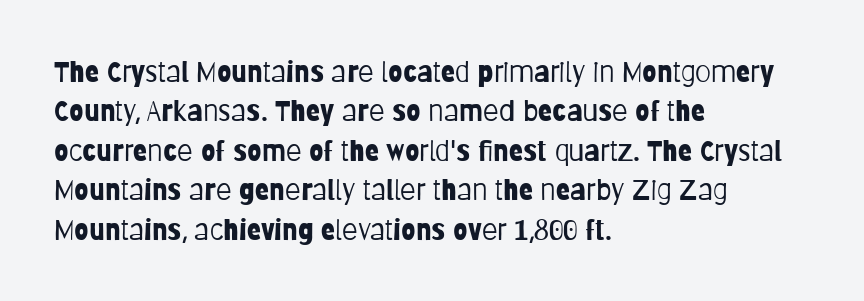
The image shows 29 px light, condensed sans-serif type, upright; set left-aligned, normal line spacing (1.36x), normal letter spacing, not underlined; low stroke contrast and a large x-height.
